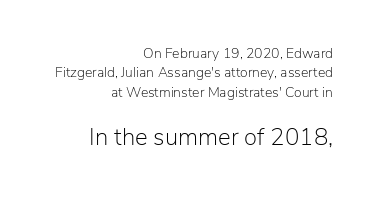
The image shows 24 px text type, upright; set right-aligned, normal line spacing (1.38x), normal letter spacing, not underlined; the second (bottom) block is 1.71x larger.
